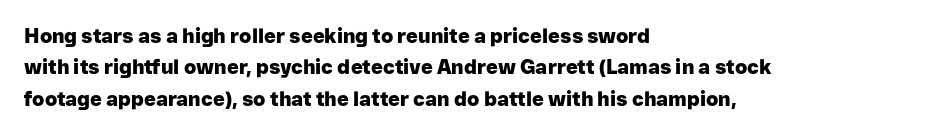
The image shows 20 px bold type, upright; set left-aligned, normal line spacing (1.57x), normal letter spacing, not underlined.
